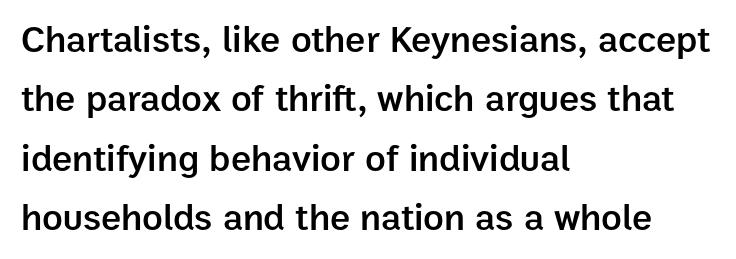
{"serif": "no", "italic": "no", "bold": "semi", "weight": "semibold", "width": "normal", "stroke_contrast": "low", "x_height": "medium", "monospaced": "no", "underline": "no", "align": "left", "line_spacing": "normal", "line_spacing_ratio": 1.56, "letter_spacing": "normal", "letter_spacing_em": 0.0, "glyph_px": 38}
